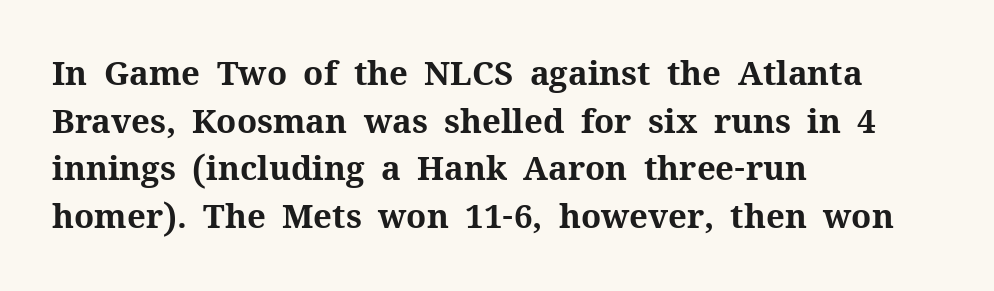
{"serif": "yes", "italic": "no", "bold": "yes", "weight": "bold", "width": "normal", "stroke_contrast": "medium", "x_height": "medium", "monospaced": "no", "underline": "no", "align": "left", "line_spacing": "normal", "line_spacing_ratio": 1.44, "letter_spacing": "normal", "letter_spacing_em": 0.0, "glyph_px": 33}
